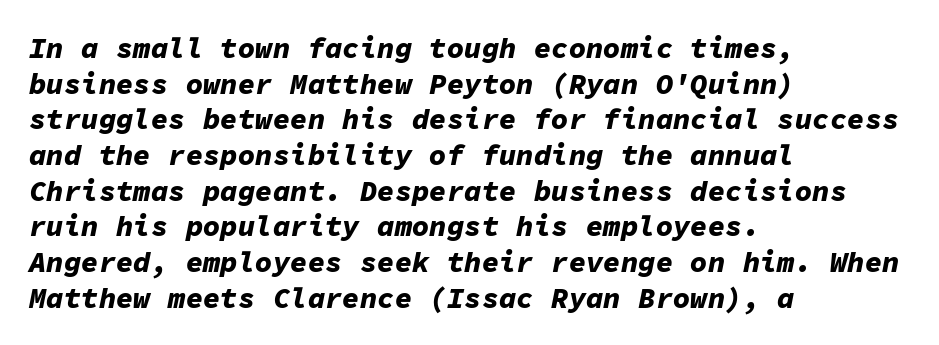
{"italic": "yes", "lean": "right", "slant_degrees": 11, "bold": "yes", "weight": "bold", "width": "normal", "stroke_contrast": "low", "x_height": "medium", "monospaced": "yes", "underline": "no", "align": "left", "line_spacing_ratio": 1.23, "letter_spacing": "normal", "letter_spacing_em": 0.0, "glyph_px": 29}
